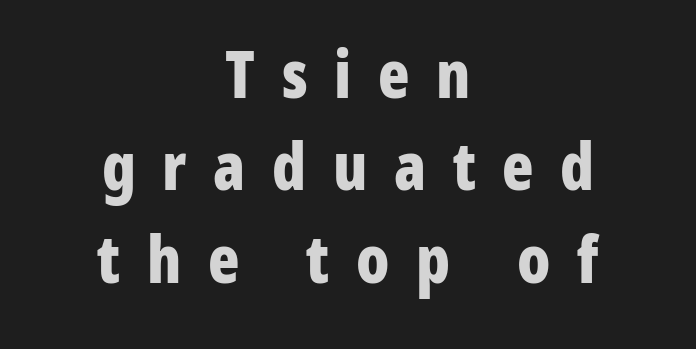
{"serif": "no", "italic": "no", "bold": "yes", "weight": "bold", "width": "condensed", "stroke_contrast": "low", "x_height": "medium", "monospaced": "no", "underline": "no", "align": "center", "line_spacing": "normal", "line_spacing_ratio": 1.42, "letter_spacing": "wide", "letter_spacing_em": 0.41, "glyph_px": 65}
